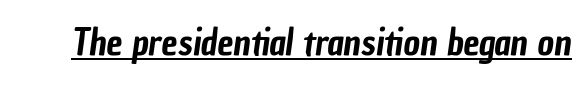
{"serif": "no", "width": "condensed", "stroke_contrast": "low", "x_height": "medium", "monospaced": "no", "underline": "yes", "letter_spacing": "normal", "letter_spacing_em": 0.0, "glyph_px": 36}
